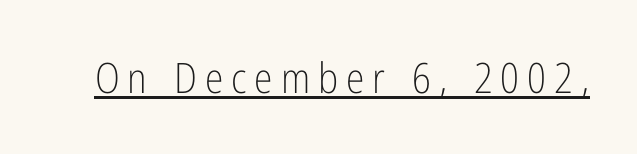
{"serif": "no", "italic": "no", "bold": "no", "weight": "light", "width": "condensed", "stroke_contrast": "low", "x_height": "medium", "monospaced": "no", "underline": "yes", "glyph_px": 42}
